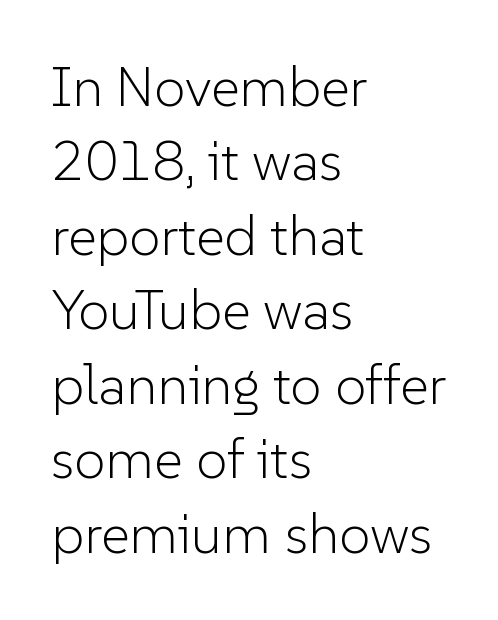
The image shows 56 px light sans-serif type, upright; set left-aligned, normal line spacing (1.33x), normal letter spacing, not underlined; low stroke contrast and a medium x-height.
